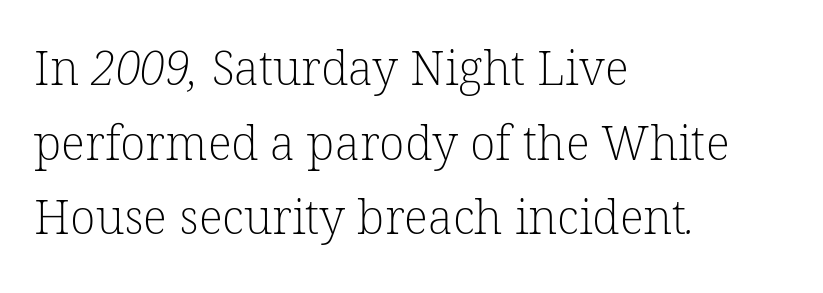
Q: Is the text bold? A: No.
Q: Is the typeface a serif or a sans-serif typeface? A: Serif.
Q: Is the text underlined? A: No.
Q: How is the paragraph aligned? A: Left-aligned.
Q: Is the spacing between letters normal or unusually wide? A: Normal.
Q: Is the spacing between lines tight, normal or loose? A: Normal.
Q: Width (condensed, normal, or wide)? A: Normal.
Q: Stroke contrast? A: Low.
Q: x-height? A: Medium.
Q: Monospaced? A: No.
